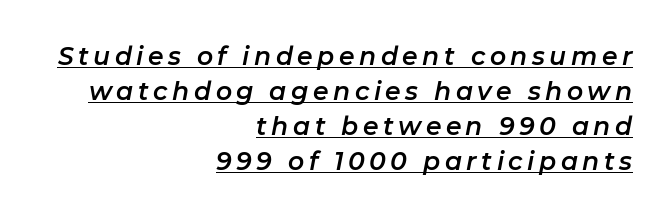
Q: Is the text italic (slanted)? A: Yes, it leans right by about 11 degrees.
Q: Is the text underlined? A: Yes.
Q: How is the paragraph aligned? A: Right-aligned.
Q: Is the spacing between lines tight, normal or loose? A: Normal.
